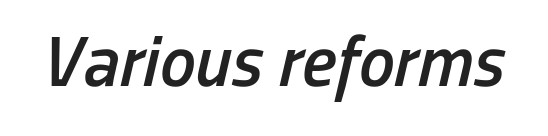
The image shows 72 px semibold, condensed type, italic (leaning right); set normal letter spacing, not underlined; low stroke contrast and a medium x-height.
